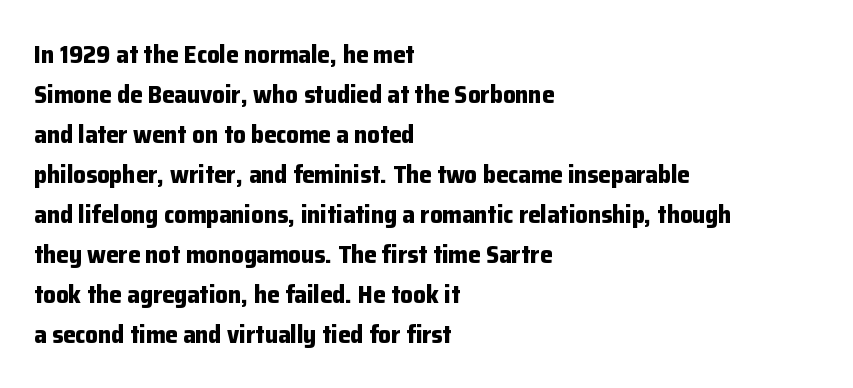
{"italic": "no", "bold": "yes", "underline": "no", "align": "left", "line_spacing": "normal", "line_spacing_ratio": 1.6, "letter_spacing": "normal", "letter_spacing_em": 0.0, "glyph_px": 25}
